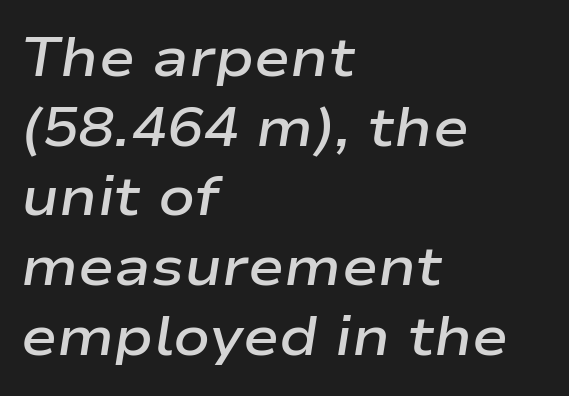
{"italic": "yes", "lean": "right", "slant_degrees": 9, "bold": "semi", "weight": "semibold", "width": "wide", "stroke_contrast": "low", "x_height": "medium", "monospaced": "no", "underline": "no", "align": "left", "line_spacing": "normal", "line_spacing_ratio": 1.29, "letter_spacing": "normal", "letter_spacing_em": 0.0, "glyph_px": 54}
